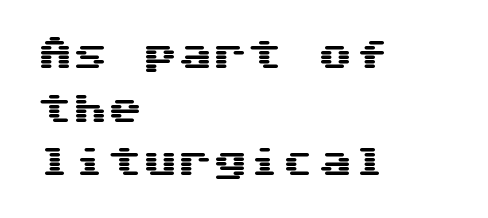
The image shows 35 px wide sans-serif type, upright, monospaced; set left-aligned, normal line spacing (1.53x), normal letter spacing, not underlined; medium stroke contrast and a medium x-height.
